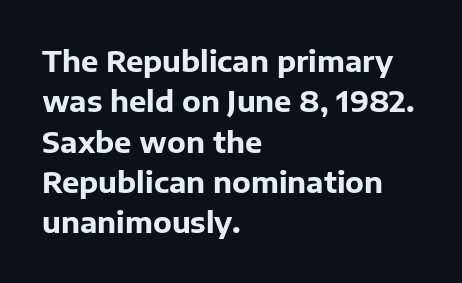
A typesetter would mark this as roman, not italic. Heavy, bold letterforms. The passage shown has conventional tracking throughout. No feet cap the strokes, marking this as sans-serif type.
